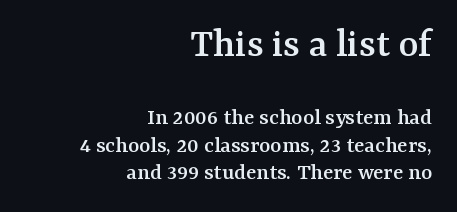
Observe the ordinary spacing: letters are neighbours, not strangers. Character size in the leading block exceeds that of the trailing block. A typesetter would label this face a serif. No italicization has been applied; the sample stays upright.
